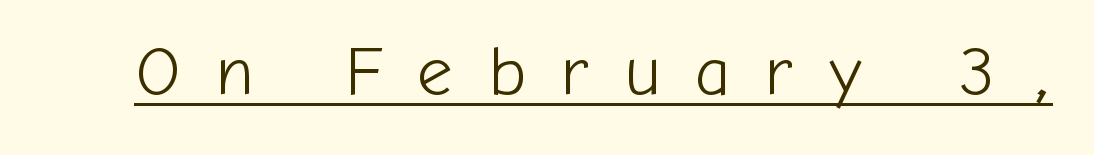
No italicization has been applied; the sample stays upright. In designer terms, the underline attribute is active on this setting. These glyphs show unthickened strokes, regular width or finer. Nope, no serifs anywhere on these letters. Substantial extra tracking has been applied to these lines. Character widths vary here, with narrow letters taking less room than wide ones.
